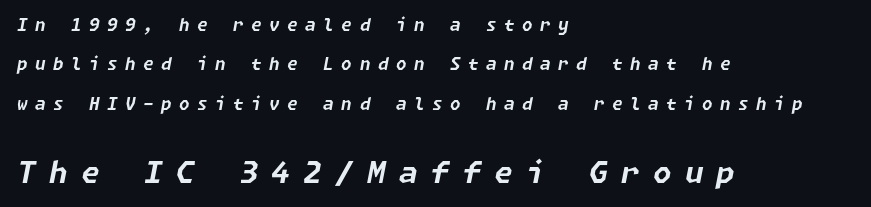
The image shows 30 px bold type, italic (leaning right); set left-aligned, loose line spacing (2.31x), unusually wide letter spacing (+0.44 em), not underlined; the second (bottom) block is 1.76x larger; low stroke contrast and a medium x-height.
